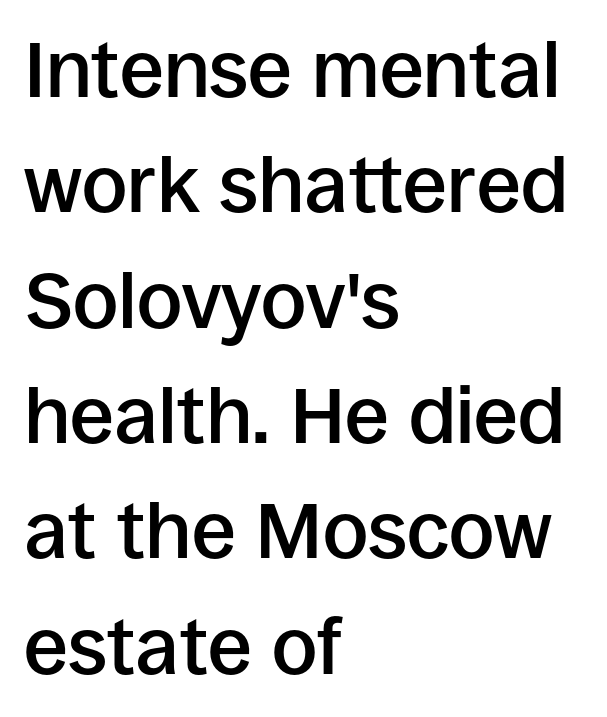
Reading down the column, the eye jumps a familiar distance to each next line. Varying glyph widths throughout — classic text-font behaviour. Honestly, there is no underline to notice here at all. A typesetter would label this face a sans.
